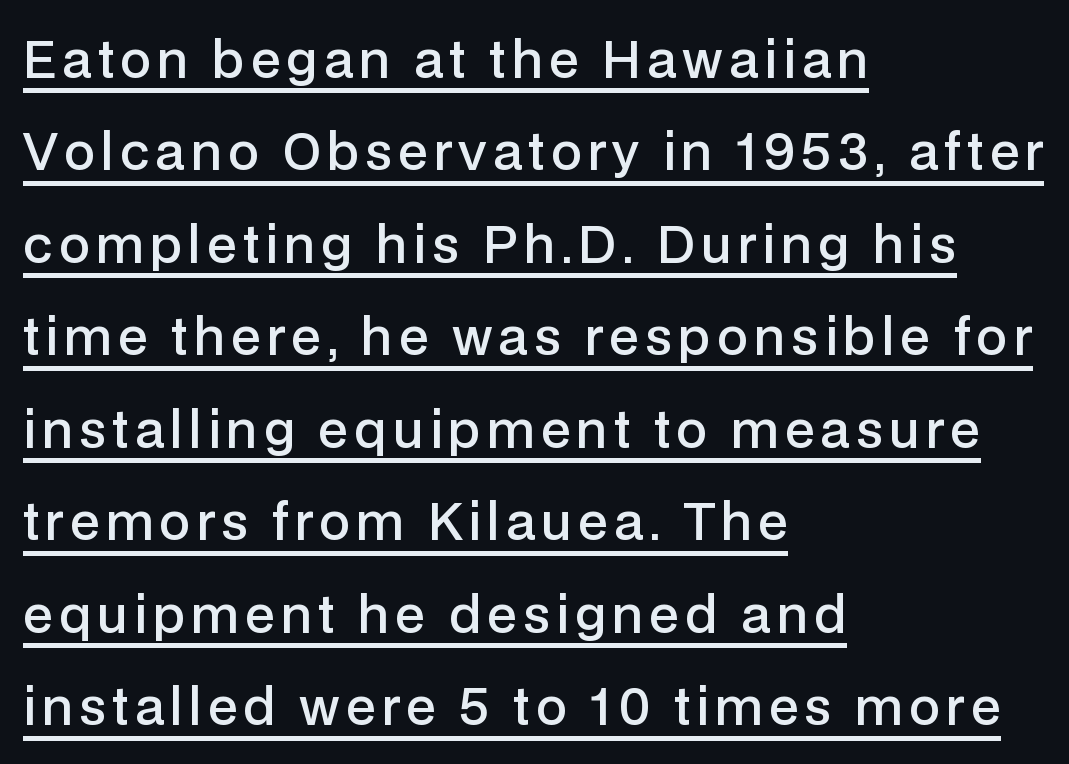
The image shows 50 px semibold sans-serif type, upright; set left-aligned, line spacing 1.85x, underlined; low stroke contrast and a medium x-height.
